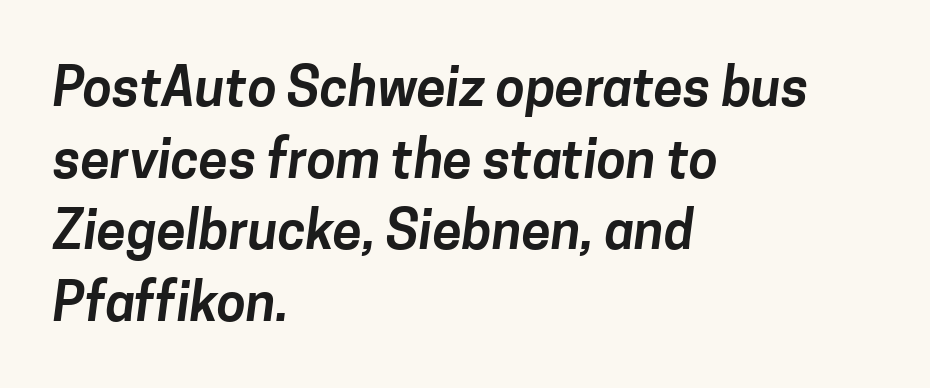
Line starts are locked; line ends wander. Letter spacing: default. Leading matches the norm, producing a regular column. The face used here is proportionally spaced, like ordinary book or web type.
